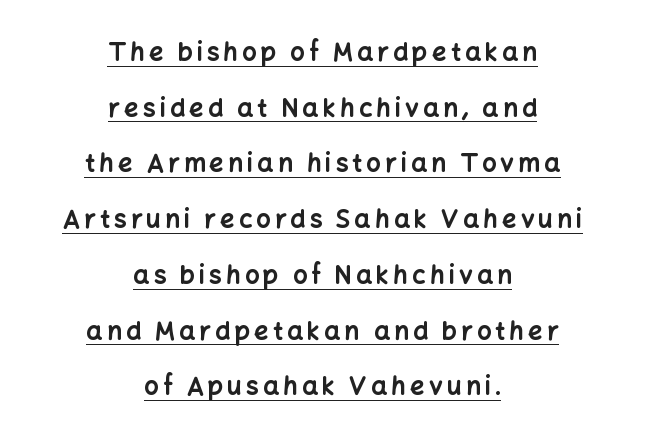
The image shows 25 px bold type, upright; set centered, loose line spacing (2.23x), underlined.
